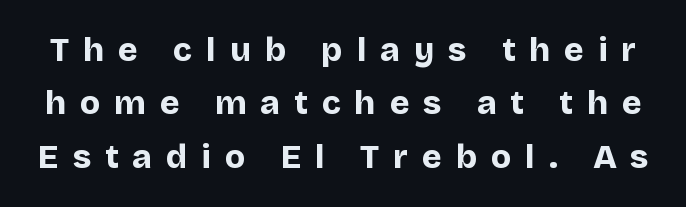
Q: Is the text bold? A: Yes.
Q: Is the text italic (slanted)? A: No, it is upright.
Q: Is the typeface a serif or a sans-serif typeface? A: Sans-serif.
Q: Is the text underlined? A: No.
Q: Is the spacing between letters normal or unusually wide? A: Unusually wide.
Q: Is the spacing between lines tight, normal or loose? A: Normal.
Q: Width (condensed, normal, or wide)? A: Normal.
Q: Stroke contrast? A: Low.
Q: x-height? A: Large.
Q: Monospaced? A: No.
